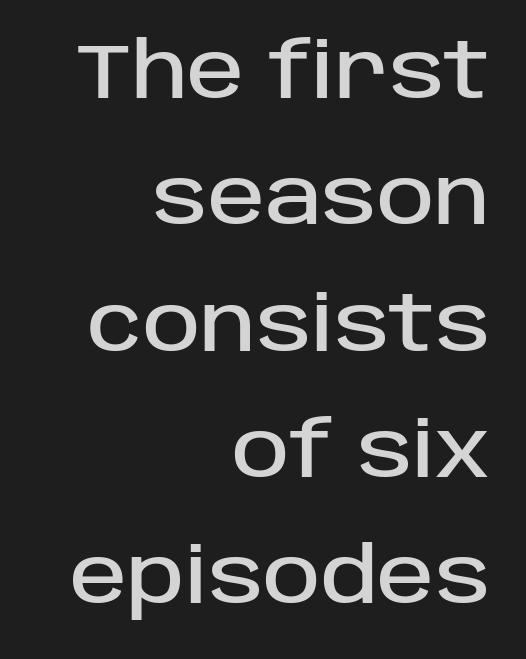
{"serif": "no", "italic": "no", "width": "normal", "stroke_contrast": "low", "x_height": "large", "monospaced": "no", "underline": "no", "align": "right", "line_spacing": "normal", "line_spacing_ratio": 1.64, "letter_spacing": "normal", "letter_spacing_em": 0.0, "glyph_px": 77}
